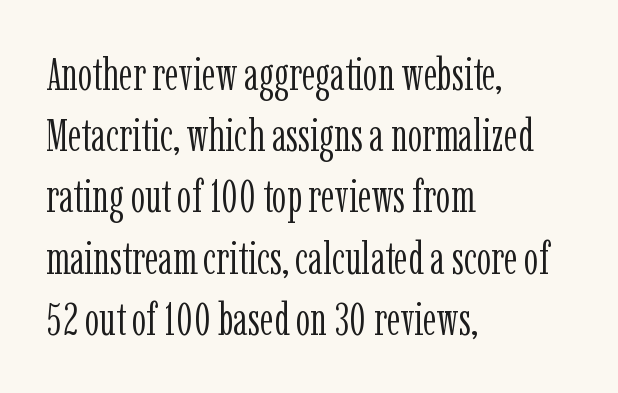
Q: Is the text bold? A: No.
Q: Is the text italic (slanted)? A: No, it is upright.
Q: Is the typeface a serif or a sans-serif typeface? A: Serif.
Q: Is the text underlined? A: No.
Q: How is the paragraph aligned? A: Left-aligned.
Q: Is the spacing between letters normal or unusually wide? A: Normal.
Q: Is the spacing between lines tight, normal or loose? A: Normal.
Q: Width (condensed, normal, or wide)? A: Condensed.
Q: Stroke contrast? A: Low.
Q: x-height? A: Medium.
Q: Monospaced? A: No.
